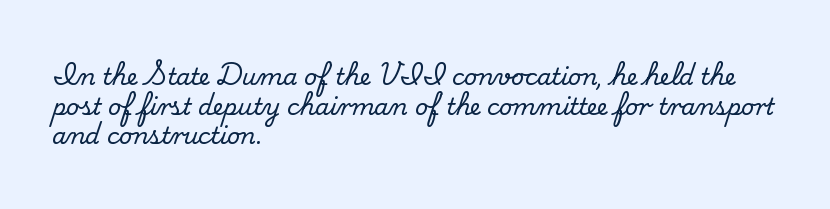
{"underline": "no", "align": "left", "line_spacing": "normal", "line_spacing_ratio": 1.29, "letter_spacing": "normal", "letter_spacing_em": 0.0, "glyph_px": 23}
